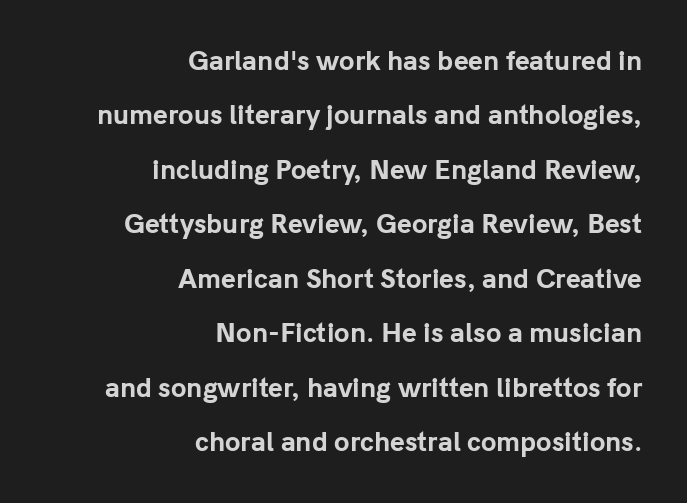
Q: Is the text bold? A: Yes.
Q: Is the text italic (slanted)? A: No, it is upright.
Q: Is the text underlined? A: No.
Q: How is the paragraph aligned? A: Right-aligned.
Q: Is the spacing between letters normal or unusually wide? A: Normal.
Q: Is the spacing between lines tight, normal or loose? A: Loose.
